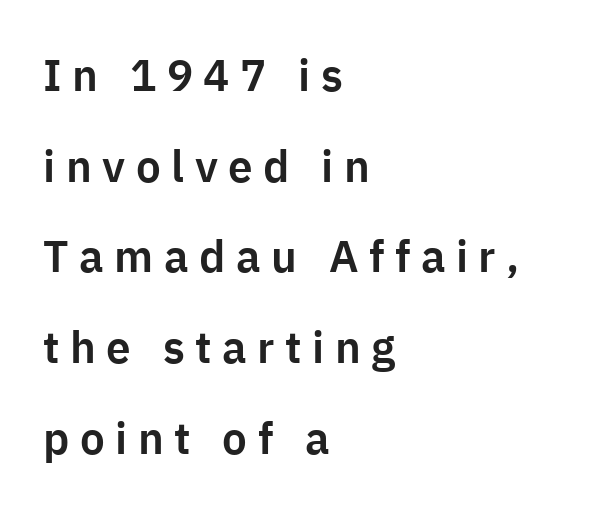
{"serif": "no", "italic": "no", "width": "normal", "stroke_contrast": "low", "x_height": "medium", "monospaced": "no", "underline": "no", "align": "left", "line_spacing": "loose", "line_spacing_ratio": 2.06, "letter_spacing": "wide", "letter_spacing_em": 0.24, "glyph_px": 44}
